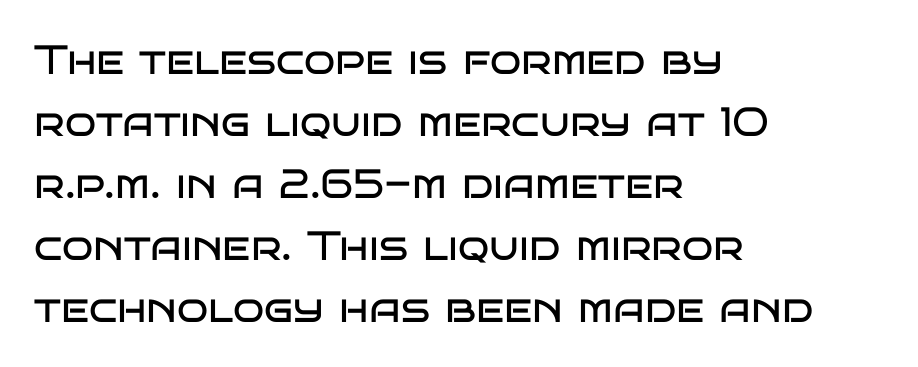
Q: Is the text bold? A: No.
Q: Is the text italic (slanted)? A: No, it is upright.
Q: Is the typeface a serif or a sans-serif typeface? A: Sans-serif.
Q: Is the text underlined? A: No.
Q: How is the paragraph aligned? A: Left-aligned.
Q: Is the spacing between letters normal or unusually wide? A: Normal.
Q: Is the spacing between lines tight, normal or loose? A: Normal.
Q: Width (condensed, normal, or wide)? A: Wide.
Q: Stroke contrast? A: Low.
Q: x-height? A: Large.
Q: Monospaced? A: No.
